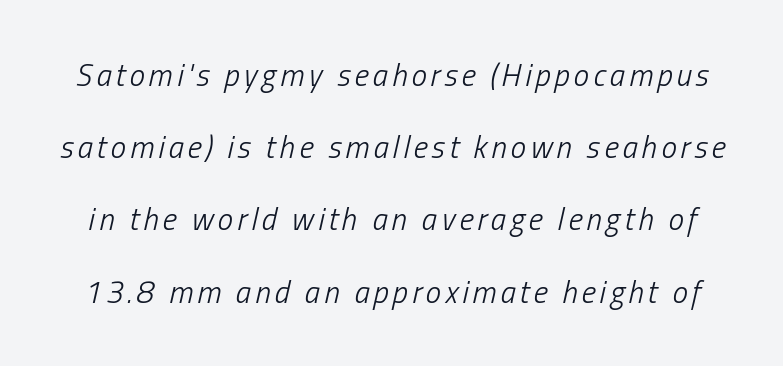
The image shows 31 px light, condensed type, italic (leaning right); set loose line spacing (2.33x), not underlined; low stroke contrast and a medium x-height.
